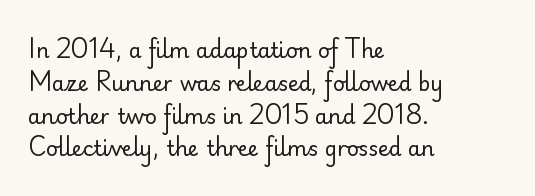
Upright lettering throughout. The rows are spaced the way most documents space them. These lines stack with their left ends in a neat column. The space beneath each line is pristine and unruled. This sample uses plain, unmodified letter spacing. Stem width sits at or under what a default text font uses.
